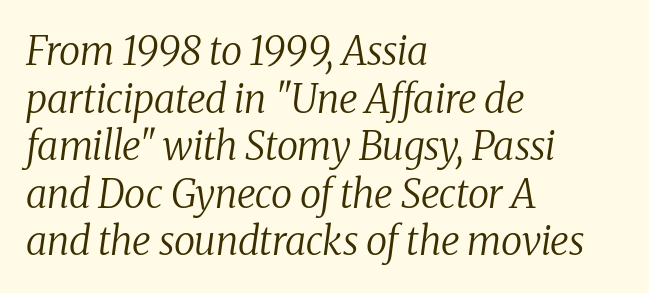
A bare baseline throughout the passage. Little horizontal feet cap the strokes, marking this as serif type. This sample has the flowing, uneven cadence of proportional lettering. Is the stroke heavy? The answer is a plain regular-or-lighter.
